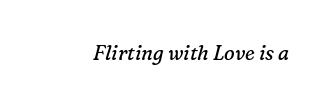
{"italic": "yes", "lean": "right", "slant_degrees": 16, "bold": "no", "underline": "no", "letter_spacing": "normal", "letter_spacing_em": 0.0, "glyph_px": 20}
